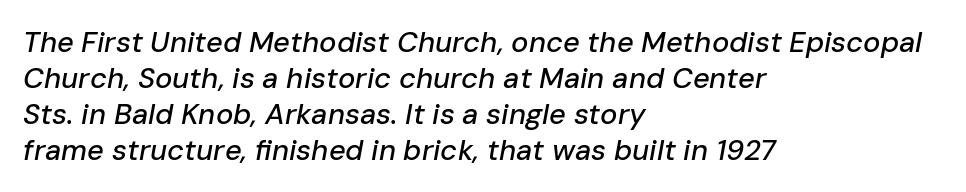
The image shows 29 px text type, italic (leaning right); set left-aligned, line spacing 1.24x, normal letter spacing, not underlined; low stroke contrast and a medium x-height.
